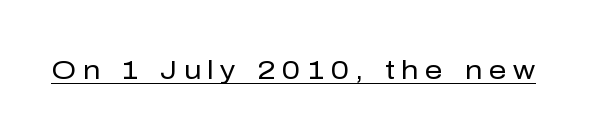
The image shows 25 px text type, upright; set unusually wide letter spacing (+0.27 em), underlined.
